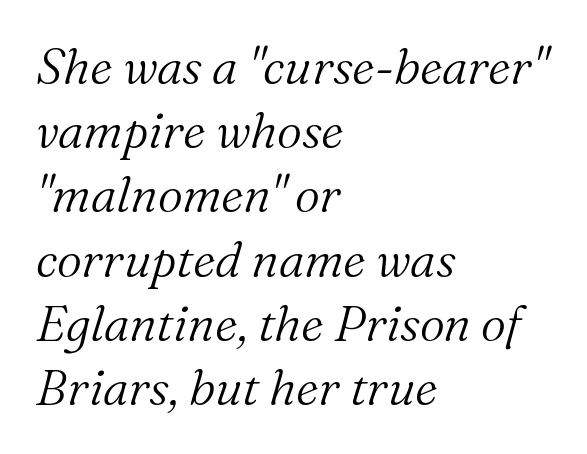
Caption: multi-line text, flush left, ragged right. Successive baselines arrive at the customary interval. Think of a printed novel: that variable character pitch is what you see here. Tracking value appears to be zero — textbook default spacing. This rendering features lettering with no underline.
